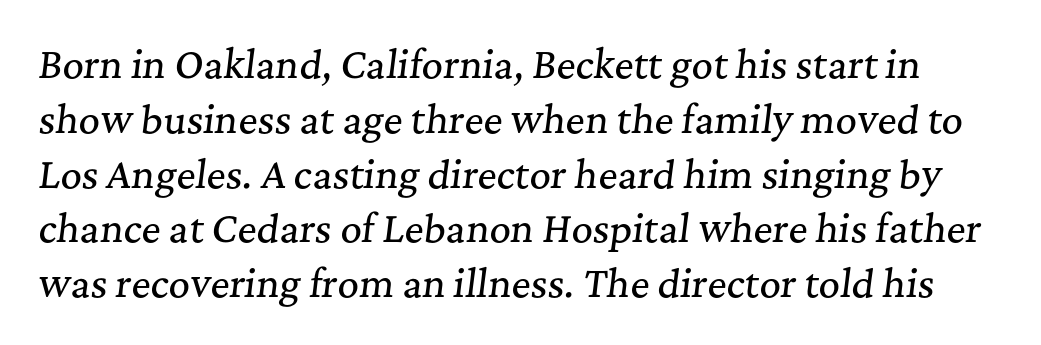
The image shows 37 px serif type, italic (leaning right); set normal line spacing (1.48x), normal letter spacing, not underlined; medium stroke contrast and a medium x-height.
